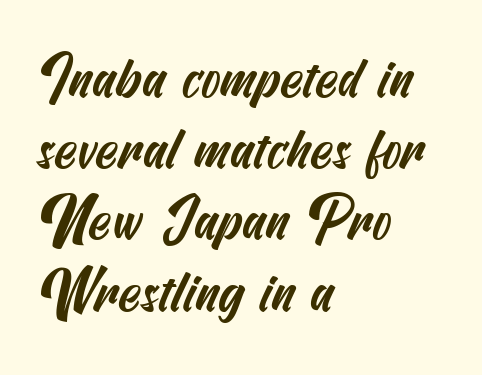
{"serif": "no", "width": "condensed", "stroke_contrast": "medium", "x_height": "small", "underline": "no", "align": "left", "line_spacing": "normal", "line_spacing_ratio": 1.25, "letter_spacing": "normal", "letter_spacing_em": 0.0, "glyph_px": 57}
